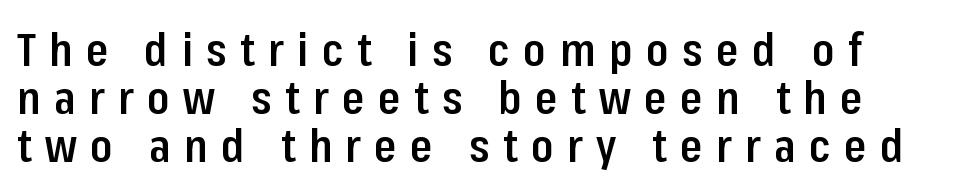
{"serif": "no", "italic": "no", "bold": "semi", "weight": "semibold", "width": "condensed", "stroke_contrast": "low", "x_height": "medium", "monospaced": "no", "underline": "no", "align": "left", "line_spacing": "tight", "line_spacing_ratio": 1.07, "letter_spacing": "wide", "letter_spacing_em": 0.3, "glyph_px": 45}
